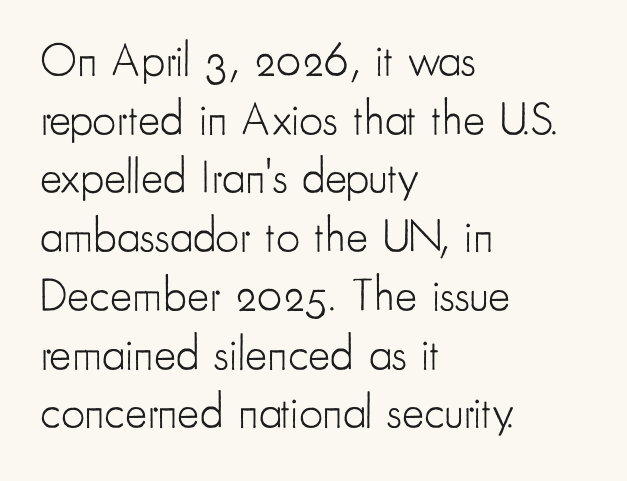
Q: Is the text bold? A: No.
Q: Is the text italic (slanted)? A: No, it is upright.
Q: Is the typeface a serif or a sans-serif typeface? A: Sans-serif.
Q: Is the text underlined? A: No.
Q: How is the paragraph aligned? A: Left-aligned.
Q: Is the spacing between letters normal or unusually wide? A: Normal.
Q: Is the spacing between lines tight, normal or loose? A: Normal.
Q: Width (condensed, normal, or wide)? A: Condensed.
Q: Stroke contrast? A: Low.
Q: x-height? A: Small.
Q: Monospaced? A: No.
